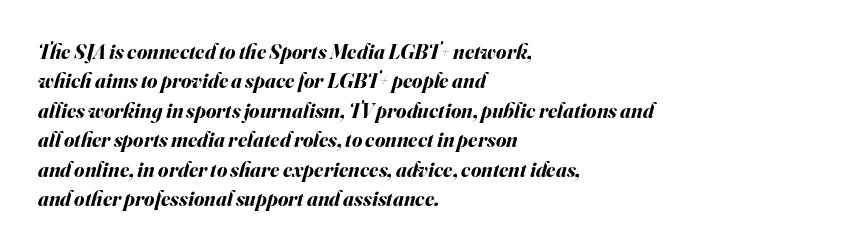
Q: Is the text bold? A: Yes.
Q: Is the text italic (slanted)? A: Yes, it leans right by about 16 degrees.
Q: Is the text underlined? A: No.
Q: How is the paragraph aligned? A: Left-aligned.
Q: Is the spacing between letters normal or unusually wide? A: Normal.
Q: Is the spacing between lines tight, normal or loose? A: Normal.
